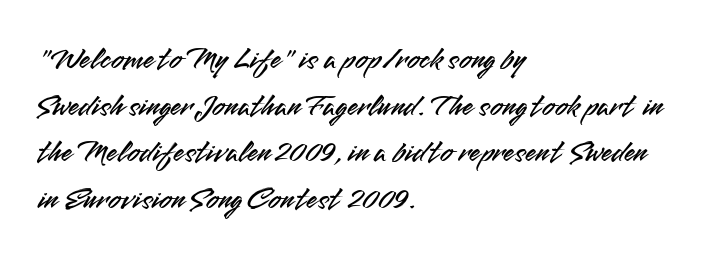
{"serif": "no", "width": "normal", "stroke_contrast": "medium", "x_height": "small", "monospaced": "no", "underline": "no", "align": "left", "line_spacing": "normal", "line_spacing_ratio": 1.46, "letter_spacing": "normal", "letter_spacing_em": 0.0, "glyph_px": 32}
